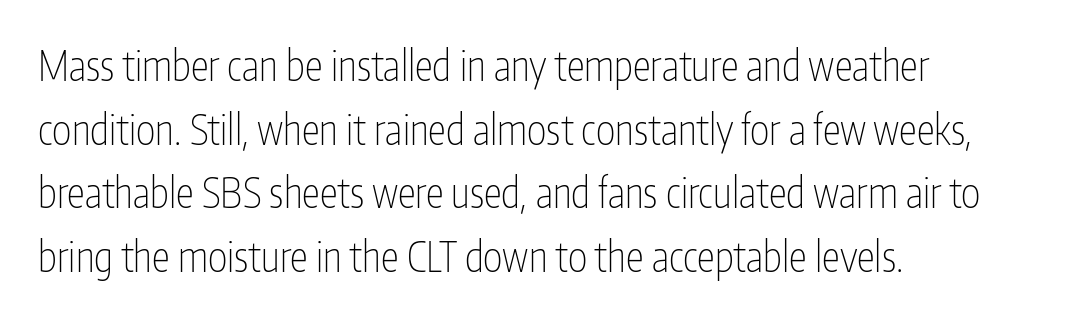
Q: Is the text bold? A: No.
Q: Is the text italic (slanted)? A: No, it is upright.
Q: Is the typeface a serif or a sans-serif typeface? A: Sans-serif.
Q: Is the text underlined? A: No.
Q: How is the paragraph aligned? A: Left-aligned.
Q: Is the spacing between letters normal or unusually wide? A: Normal.
Q: Is the spacing between lines tight, normal or loose? A: Normal.
Q: Width (condensed, normal, or wide)? A: Condensed.
Q: Stroke contrast? A: Low.
Q: x-height? A: Medium.
Q: Monospaced? A: No.
